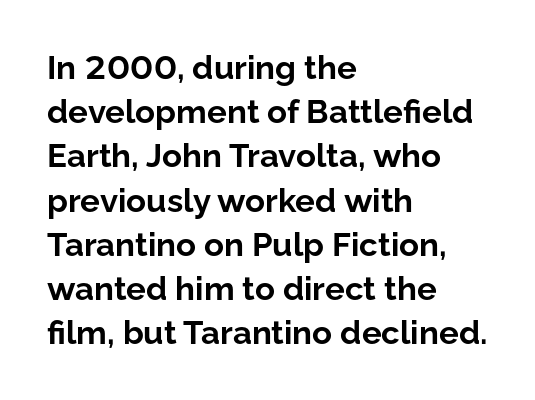
The image shows 33 px bold sans-serif type, upright; set left-aligned, normal line spacing (1.34x), normal letter spacing, not underlined; low stroke contrast and a medium x-height.
